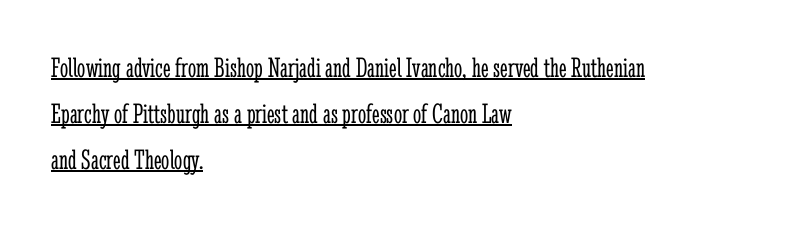
The strokes carry an ordinary text weight at most. A student would call this left alignment; a typographer would say flush left, rag right. Do the characters align in a grid? No, the font is proportional. Words appear dense and cohesive because spacing is normal.
